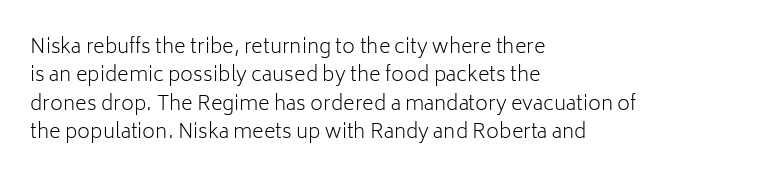
Q: Is the text bold? A: No.
Q: Is the text italic (slanted)? A: No, it is upright.
Q: Is the text underlined? A: No.
Q: How is the paragraph aligned? A: Left-aligned.
Q: Is the spacing between letters normal or unusually wide? A: Normal.
Q: Is the spacing between lines tight, normal or loose? A: Normal.
